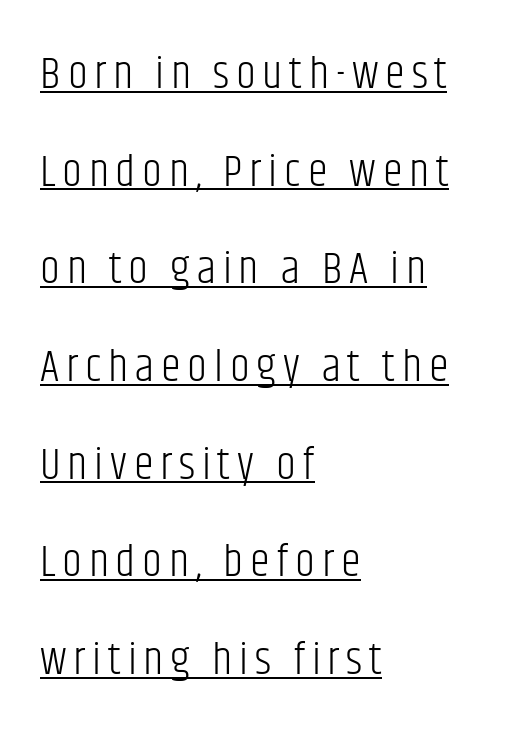
Q: Is the text bold? A: No.
Q: Is the text italic (slanted)? A: No, it is upright.
Q: Is the typeface a serif or a sans-serif typeface? A: Sans-serif.
Q: Is the text underlined? A: Yes.
Q: How is the paragraph aligned? A: Left-aligned.
Q: Is the spacing between lines tight, normal or loose? A: Loose.
Q: Width (condensed, normal, or wide)? A: Condensed.
Q: Stroke contrast? A: Low.
Q: x-height? A: Large.
Q: Monospaced? A: No.
